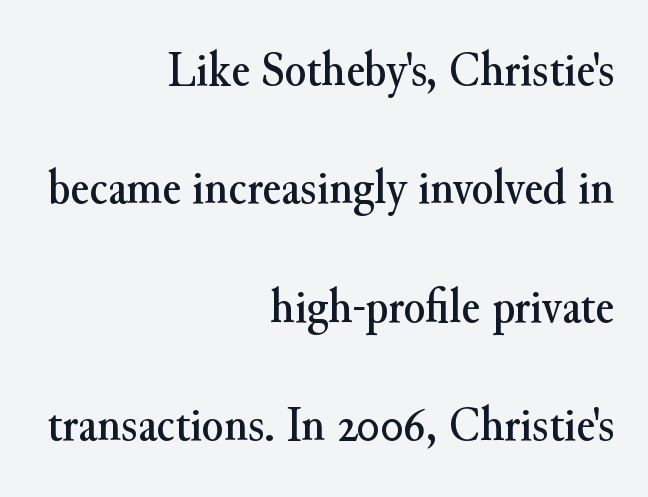
{"serif": "yes", "italic": "no", "width": "normal", "stroke_contrast": "medium", "x_height": "small", "monospaced": "no", "underline": "no", "align": "right", "line_spacing": "loose", "line_spacing_ratio": 2.37, "letter_spacing": "normal", "letter_spacing_em": 0.0, "glyph_px": 50}
